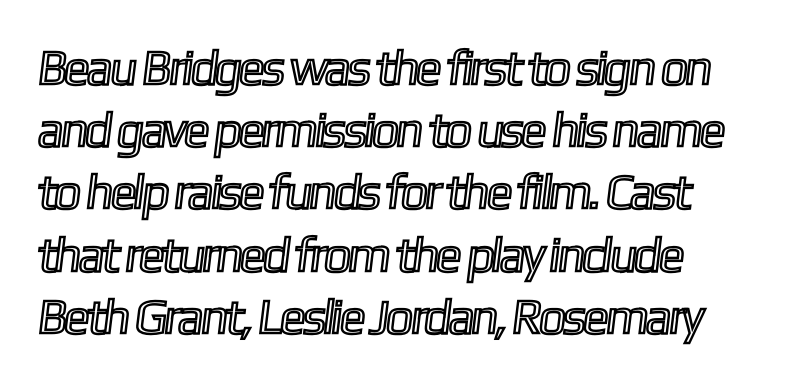
Q: Is the text underlined? A: No.
Q: How is the paragraph aligned? A: Left-aligned.
Q: Is the spacing between letters normal or unusually wide? A: Normal.
Q: Is the spacing between lines tight, normal or loose? A: Normal.
Q: Width (condensed, normal, or wide)? A: Condensed.
Q: x-height? A: Medium.
Q: Monospaced? A: No.
